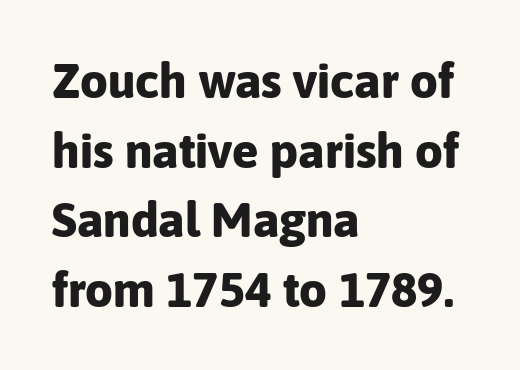
{"serif": "no", "italic": "no", "bold": "yes", "weight": "bold", "width": "normal", "stroke_contrast": "low", "x_height": "medium", "monospaced": "no", "underline": "no", "align": "left", "line_spacing": "normal", "line_spacing_ratio": 1.42, "letter_spacing": "normal", "letter_spacing_em": 0.0, "glyph_px": 49}
